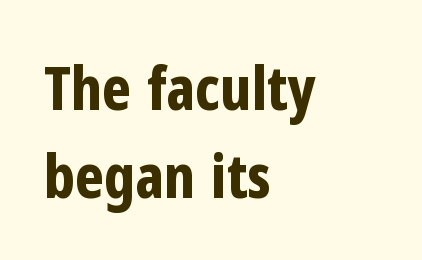
{"serif": "no", "italic": "no", "bold": "yes", "weight": "bold", "width": "condensed", "stroke_contrast": "low", "x_height": "medium", "monospaced": "no", "underline": "no", "align": "left", "line_spacing": "normal", "line_spacing_ratio": 1.44, "letter_spacing": "normal", "letter_spacing_em": 0.0, "glyph_px": 61}
